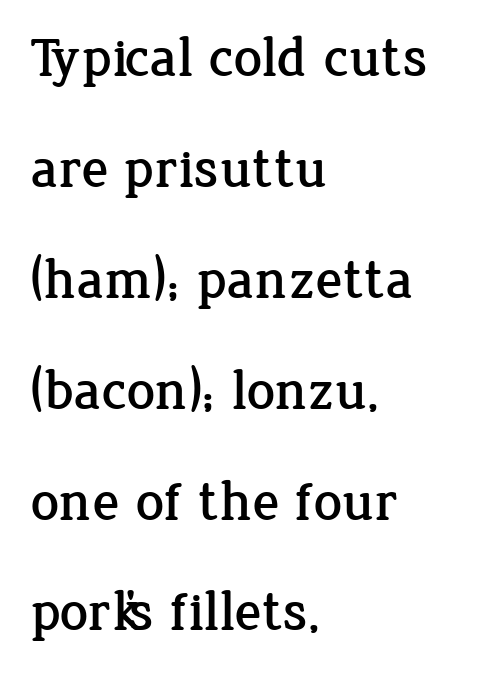
The image shows 56 px serif type, upright; set left-aligned, loose line spacing (1.98x), normal letter spacing, not underlined; low stroke contrast and a medium x-height.
